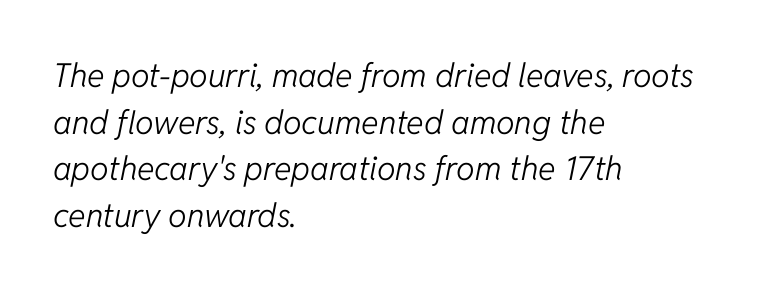
Q: Is the text bold? A: No.
Q: Is the text italic (slanted)? A: Yes, it leans right by about 11 degrees.
Q: Is the text underlined? A: No.
Q: How is the paragraph aligned? A: Left-aligned.
Q: Is the spacing between letters normal or unusually wide? A: Normal.
Q: Is the spacing between lines tight, normal or loose? A: Normal.
Q: Width (condensed, normal, or wide)? A: Normal.
Q: Stroke contrast? A: Low.
Q: x-height? A: Medium.
Q: Monospaced? A: No.
